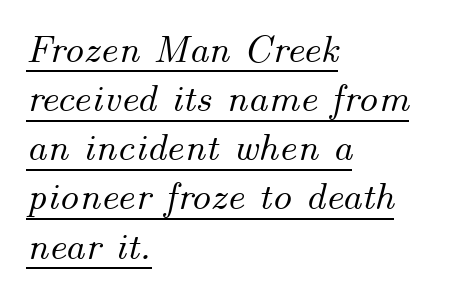
The line texture is even and compact thanks to regular tracking. Designer's note — italics engaged. Looks like regular typesetting: each glyph gets only the width it needs. Compared with typical paragraphs, the rows here are spaced about the same. Beneath each row of characters lies a ruled line.
